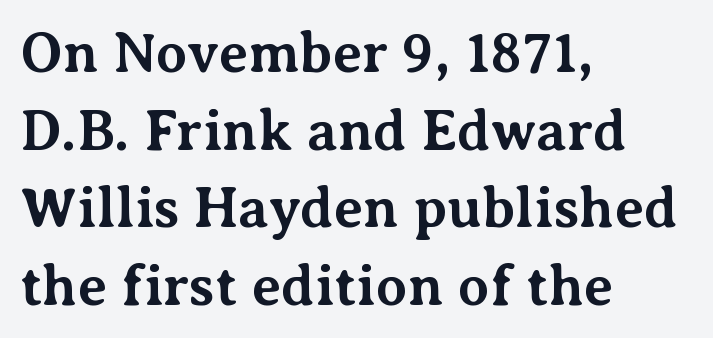
{"serif": "yes", "italic": "no", "bold": "yes", "weight": "bold", "width": "normal", "stroke_contrast": "medium", "x_height": "medium", "monospaced": "no", "underline": "no", "align": "left", "line_spacing": "normal", "line_spacing_ratio": 1.36, "letter_spacing": "normal", "letter_spacing_em": 0.0, "glyph_px": 57}
